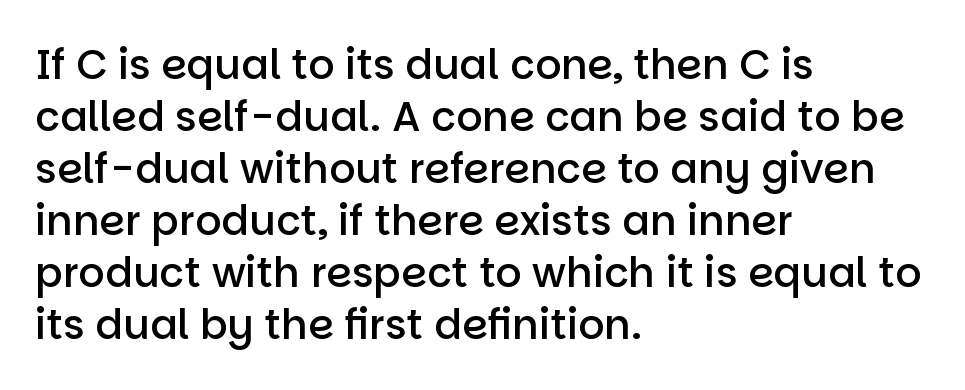
The passage shown stacks its lines at a standard gap. How are the letters spaced? Ordinarily, with no added tracking. Is there any slant? The stems are plumb. Proportional: the letters do not fall into vertical columns.
